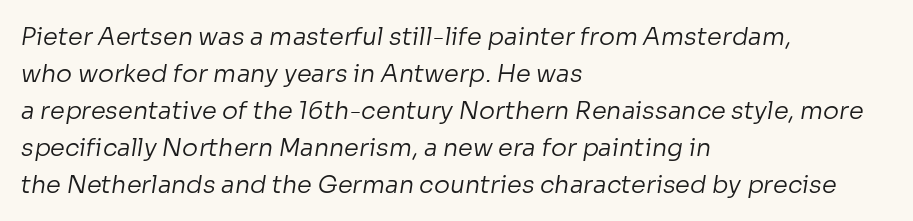
Glance below the letters and you will spot only blank space. The weight tops out at a normal text grade. Caption: standard tracking, unaltered. Short and long lines alike share a common starting point at left.
